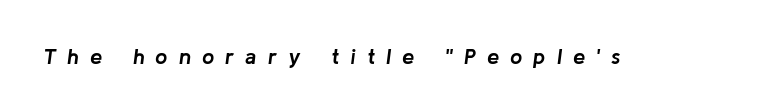
Q: Is the text bold? A: Yes.
Q: Is the text italic (slanted)? A: Yes, it leans right by about 8 degrees.
Q: Is the text underlined? A: No.
Q: Is the spacing between letters normal or unusually wide? A: Unusually wide.
